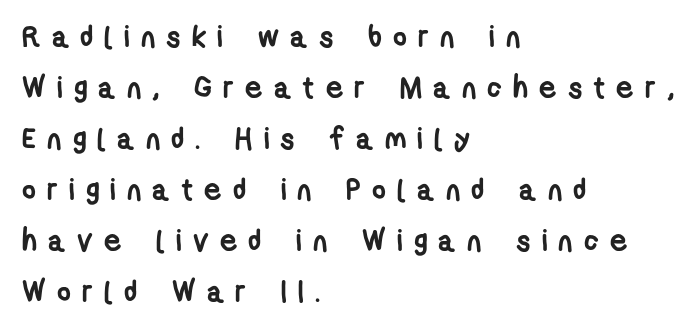
Q: Is the text bold? A: Yes.
Q: Is the typeface a serif or a sans-serif typeface? A: Sans-serif.
Q: Is the text underlined? A: No.
Q: How is the paragraph aligned? A: Left-aligned.
Q: Is the spacing between letters normal or unusually wide? A: Unusually wide.
Q: Is the spacing between lines tight, normal or loose? A: Normal.
Q: Width (condensed, normal, or wide)? A: Condensed.
Q: Stroke contrast? A: Low.
Q: x-height? A: Medium.
Q: Monospaced? A: No.
